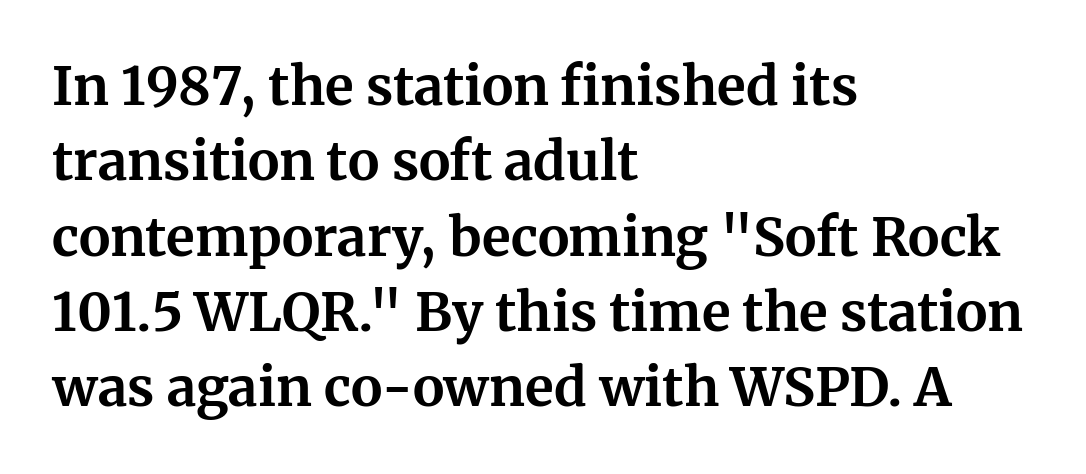
Q: Is the text bold? A: Yes.
Q: Is the text italic (slanted)? A: No, it is upright.
Q: Is the typeface a serif or a sans-serif typeface? A: Serif.
Q: Is the text underlined? A: No.
Q: How is the paragraph aligned? A: Left-aligned.
Q: Is the spacing between letters normal or unusually wide? A: Normal.
Q: Is the spacing between lines tight, normal or loose? A: Normal.
Q: Width (condensed, normal, or wide)? A: Normal.
Q: Stroke contrast? A: Medium.
Q: x-height? A: Medium.
Q: Monospaced? A: No.
